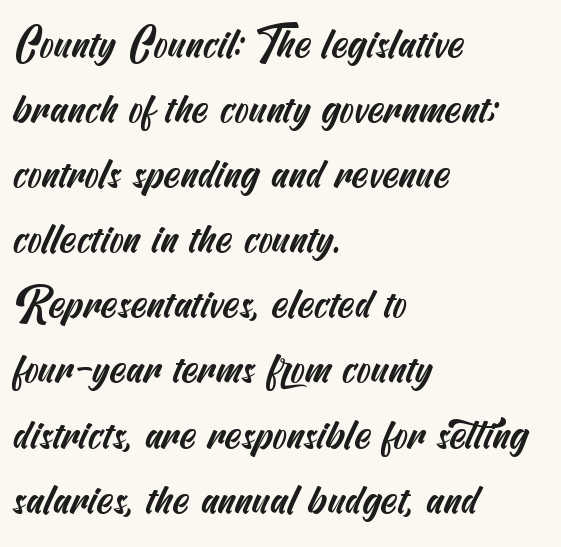
The image shows 42 px condensed sans-serif type; set left-aligned, normal line spacing (1.55x), normal letter spacing, not underlined; medium stroke contrast and a small x-height.
